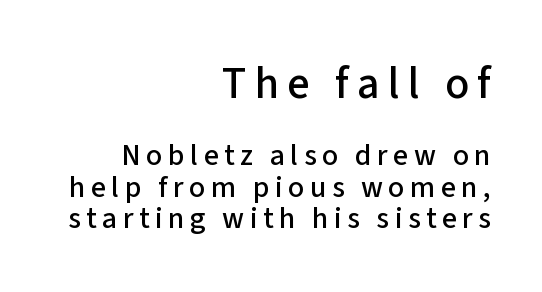
Line endings align vertically; line beginnings do not. Varying glyph widths throughout — classic text-font behaviour. It's the straight-up-and-down kind of type. Caption: upper text group enlarged, lower text group reduced. Each row of text sits above clean, open space. Unlike a traditional serif, this face leaves its strokes unadorned.
